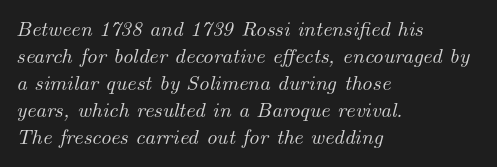
Tall strokes in this sample are angled rather than plumb. The letters sit at their default tracking, neither squeezed nor spread. Is the block centered? No — it sits flush against the left margin. What's the leading like? Ordinary, nothing unusual. Honestly, there is no underline to notice here at all.
